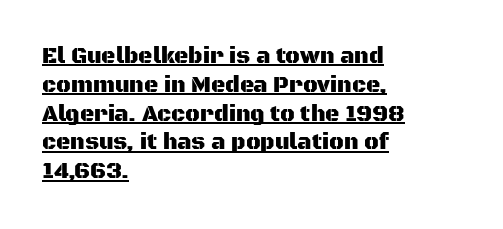
{"italic": "no", "underline": "yes", "align": "left", "line_spacing": "normal", "line_spacing_ratio": 1.31, "letter_spacing": "normal", "letter_spacing_em": 0.0, "glyph_px": 22}
